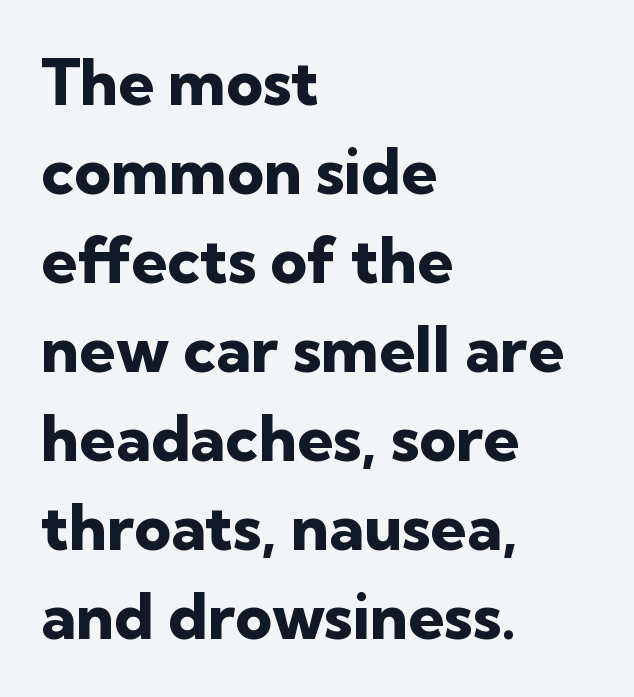
Q: Is the text bold? A: Yes.
Q: Is the text italic (slanted)? A: No, it is upright.
Q: Is the typeface a serif or a sans-serif typeface? A: Sans-serif.
Q: Is the text underlined? A: No.
Q: How is the paragraph aligned? A: Left-aligned.
Q: Is the spacing between letters normal or unusually wide? A: Normal.
Q: Is the spacing between lines tight, normal or loose? A: Normal.
Q: Width (condensed, normal, or wide)? A: Normal.
Q: Stroke contrast? A: Low.
Q: x-height? A: Medium.
Q: Monospaced? A: No.
